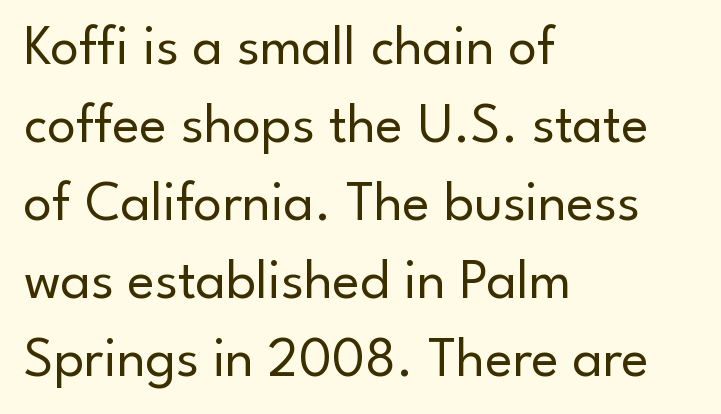
{"serif": "no", "italic": "no", "bold": "no", "weight": "regular", "width": "normal", "stroke_contrast": "low", "x_height": "small", "monospaced": "no", "underline": "no", "align": "left", "line_spacing": "normal", "line_spacing_ratio": 1.37, "letter_spacing": "normal", "letter_spacing_em": 0.0, "glyph_px": 57}
